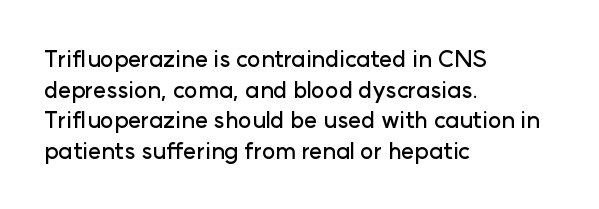
{"italic": "no", "underline": "no", "align": "left", "line_spacing": "normal", "line_spacing_ratio": 1.33, "letter_spacing": "normal", "letter_spacing_em": 0.0, "glyph_px": 23}
